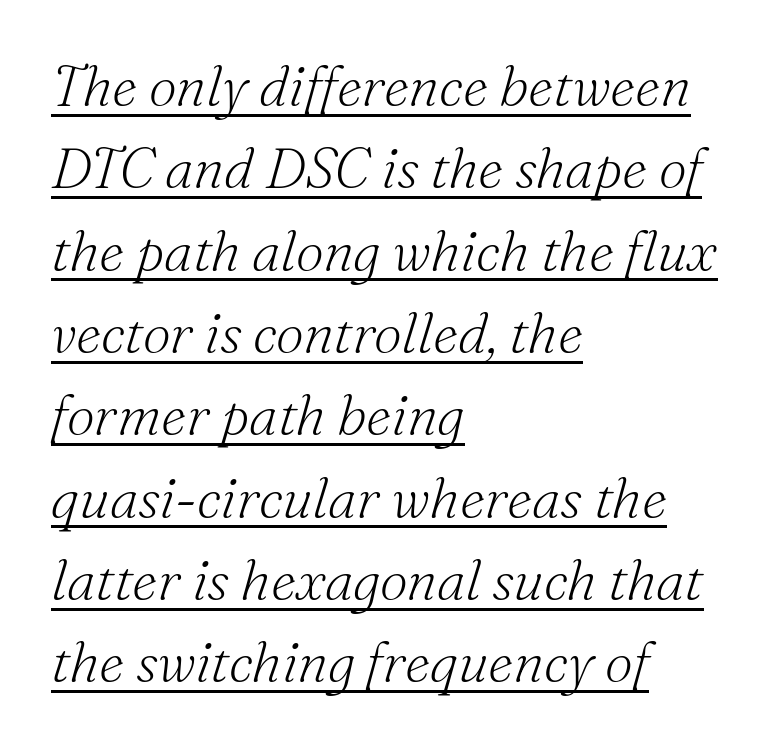
{"serif": "yes", "italic": "yes", "lean": "right", "slant_degrees": 16, "bold": "no", "weight": "light", "width": "normal", "stroke_contrast": "medium", "x_height": "small", "monospaced": "no", "underline": "yes", "align": "left", "line_spacing": "normal", "line_spacing_ratio": 1.47, "letter_spacing": "normal", "letter_spacing_em": 0.0, "glyph_px": 56}
